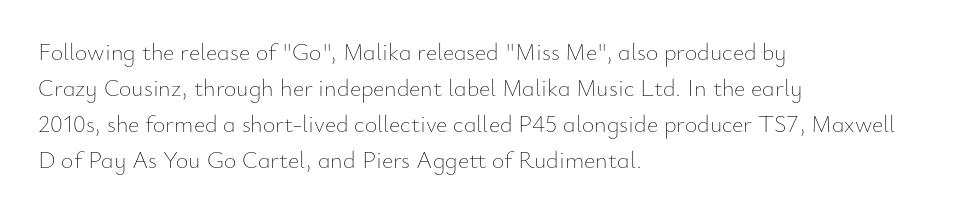
There is no visible air inserted between adjacent glyphs. The rendering anchors every line to the left-hand side. Counters stay open thanks to moderate or lighter strokes. Is there much room between lines? A standard amount, neither cramped nor airy. Type without underlining.
